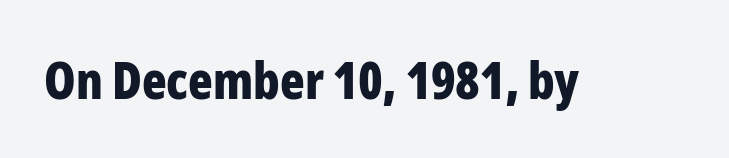
The image shows 51 px bold, condensed sans-serif type, upright; set normal letter spacing, not underlined; low stroke contrast and a medium x-height.
